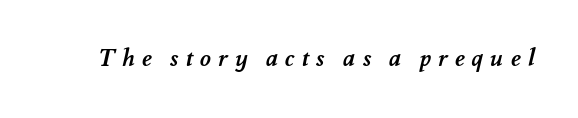
Unmarked baselines from the first word to the last. The face used here has the dense, thick strokes of a bold. The gaps between neighbouring characters are conspicuously large.
